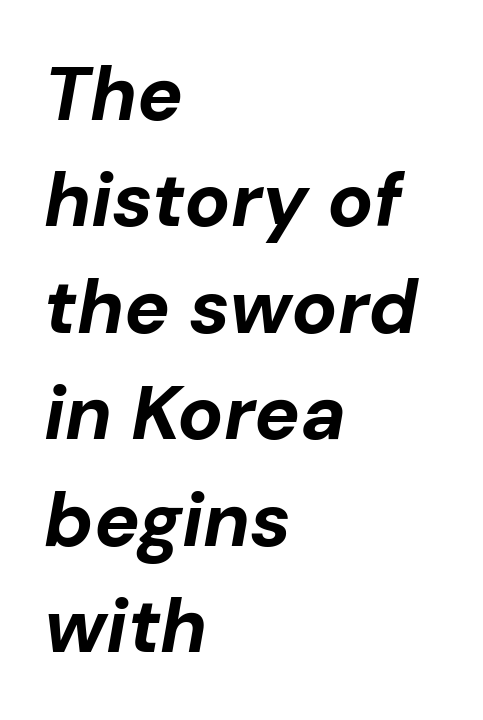
The tracking reads as untouched default to a designer's eye. Does the weight exceed regular? Yes, all the way to bold. The gap between lines stays unmarked. The leading is moderate, giving the passage an even texture.
